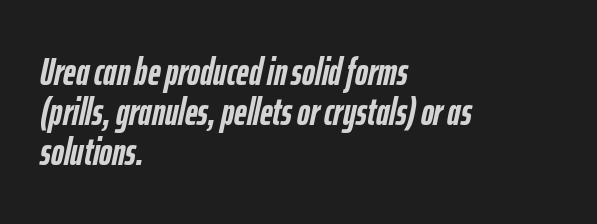
{"italic": "yes", "lean": "right", "slant_degrees": 12, "bold": "yes", "weight": "semibold", "width": "condensed", "stroke_contrast": "low", "x_height": "medium", "monospaced": "no", "underline": "no", "align": "left", "line_spacing": "tight", "line_spacing_ratio": 1.03, "letter_spacing": "normal", "letter_spacing_em": 0.0, "glyph_px": 39}
